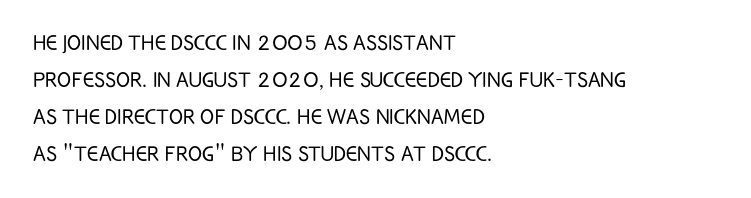
{"italic": "no", "bold": "no", "underline": "no", "align": "left", "line_spacing": "normal", "line_spacing_ratio": 1.42, "letter_spacing": "normal", "letter_spacing_em": 0.0, "glyph_px": 26}
